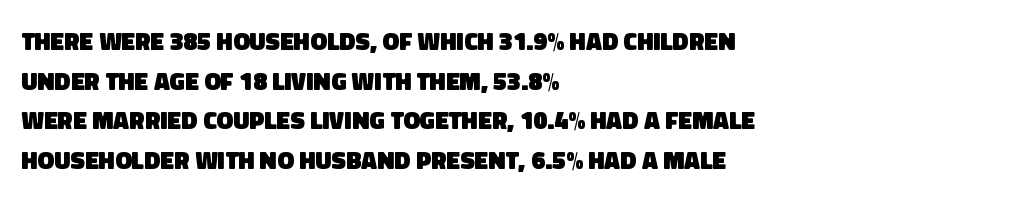
Plain, unruled lines of type. Reading down the column, the eye jumps a familiar distance to each next line. These lines keep a tight, regular rhythm from letter to letter. Weight check: bold — yes, fully.
